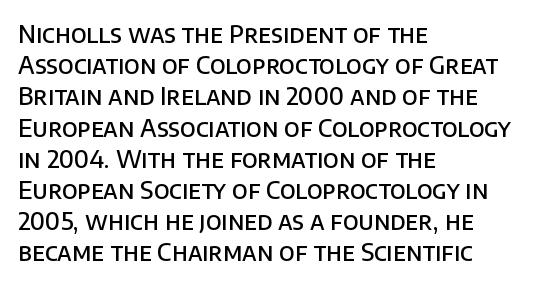
Q: Is the text bold? A: Semi-bold.
Q: Is the text italic (slanted)? A: No, it is upright.
Q: Is the text underlined? A: No.
Q: How is the paragraph aligned? A: Left-aligned.
Q: Is the spacing between letters normal or unusually wide? A: Normal.
Q: Is the spacing between lines tight, normal or loose? A: Normal.
